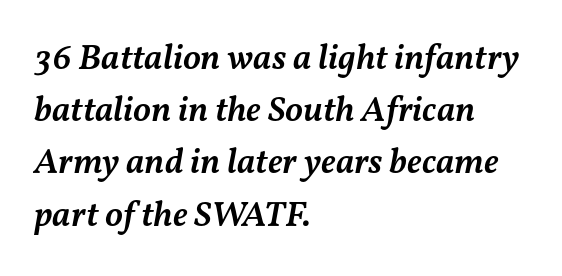
There's an unmistakable incline to the writing here. Note the varied advance widths — an 'i' is clearly narrower than an 'm'. Tracking value appears to be zero — textbook default spacing. Casual observation: everything's shoved over to the left. A somewhat darkened texture: the type is semibold rather than bold. Bare-footed words on every line.
